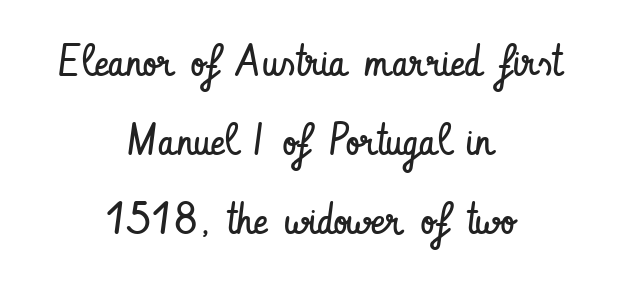
Q: Is the text bold? A: No.
Q: Is the text italic (slanted)? A: No, it is upright.
Q: Is the typeface a serif or a sans-serif typeface? A: Sans-serif.
Q: Is the text underlined? A: No.
Q: How is the paragraph aligned? A: Centered.
Q: Is the spacing between letters normal or unusually wide? A: Normal.
Q: Width (condensed, normal, or wide)? A: Condensed.
Q: Stroke contrast? A: Low.
Q: x-height? A: Small.
Q: Monospaced? A: No.
